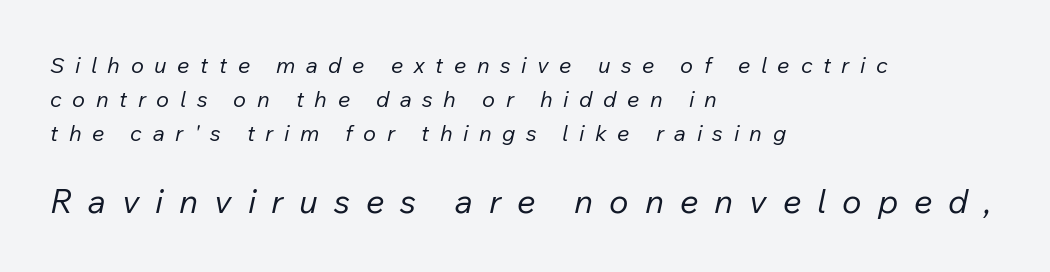
The image shows 33 px regular-weight type, italic (leaning right); set left-aligned, normal line spacing (1.55x), unusually wide letter spacing (+0.48 em), not underlined; the second (bottom) block is 1.5x larger; low stroke contrast and a medium x-height.
